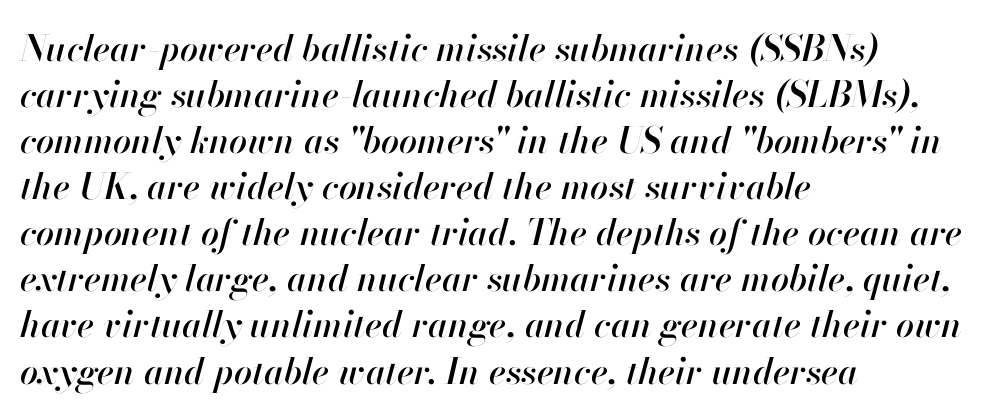
Tall strokes in this sample are angled rather than plumb. In terms of letterspacing, this is plain default setting. The space between consecutive lines is moderate. Do the characters align in a grid? No, the font is proportional. Short and long lines alike share a common starting point at left. Descender tails drop into unmarked territory.
